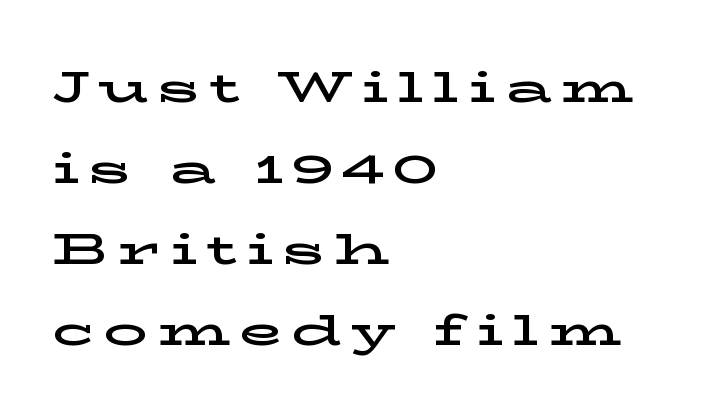
This rendering features lettering with no underline. These lines are composed in type with serifs. The passage shown is typed in a proportional face where columns would drift. Each word looks stretched out because of the extra space between its letters.
